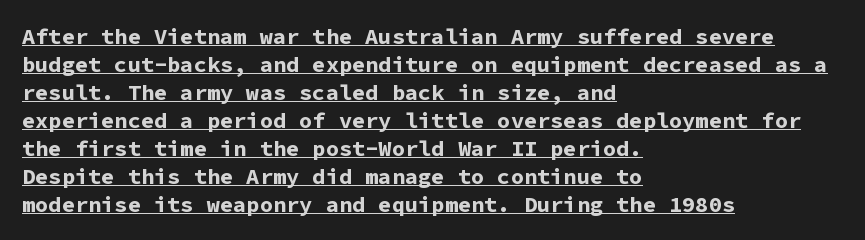
Q: Is the text bold? A: Yes.
Q: Is the text italic (slanted)? A: No, it is upright.
Q: Is the text underlined? A: Yes.
Q: How is the paragraph aligned? A: Left-aligned.
Q: Is the spacing between letters normal or unusually wide? A: Normal.
Q: Is the spacing between lines tight, normal or loose? A: Normal.
